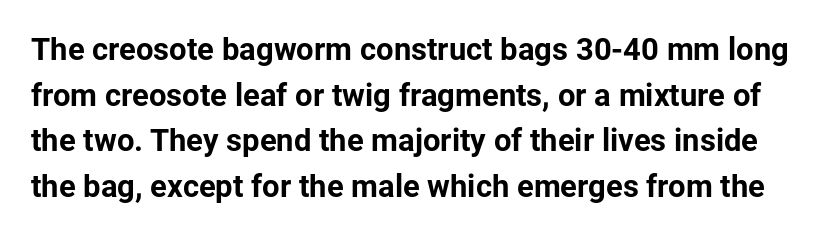
Check under the words: just untouched page. Spacing verdict: proportional, widths tailored to each character. Typographic density is high because the face is bold. Font category for this specimen: sans-serif. The designer left line spacing at the default.
